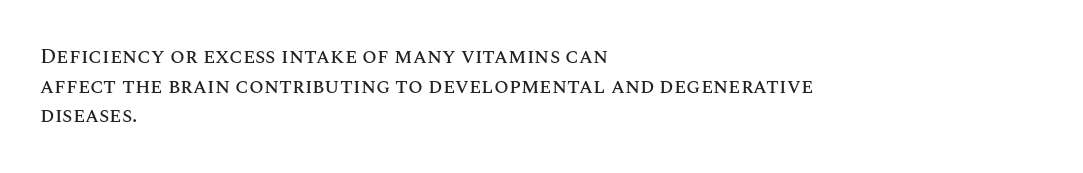
Q: Is the text italic (slanted)? A: No, it is upright.
Q: Is the text underlined? A: No.
Q: How is the paragraph aligned? A: Left-aligned.
Q: Is the spacing between letters normal or unusually wide? A: Normal.
Q: Is the spacing between lines tight, normal or loose? A: Normal.
